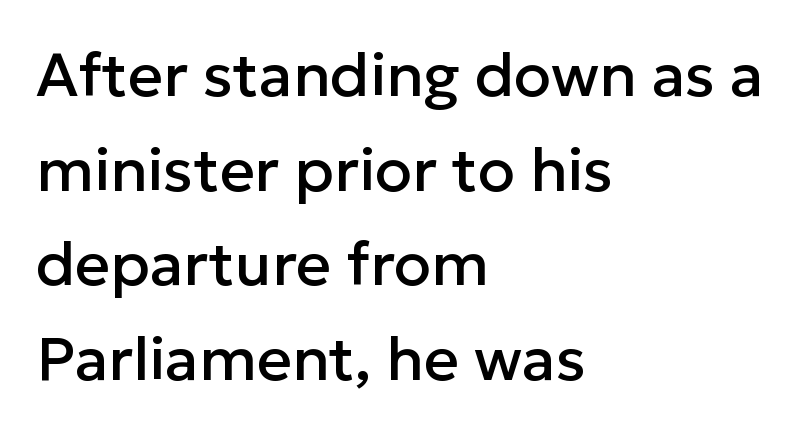
Q: Is the text italic (slanted)? A: No, it is upright.
Q: Is the typeface a serif or a sans-serif typeface? A: Sans-serif.
Q: Is the text underlined? A: No.
Q: How is the paragraph aligned? A: Left-aligned.
Q: Is the spacing between letters normal or unusually wide? A: Normal.
Q: Is the spacing between lines tight, normal or loose? A: Normal.
Q: Width (condensed, normal, or wide)? A: Normal.
Q: Stroke contrast? A: Low.
Q: x-height? A: Medium.
Q: Monospaced? A: No.
